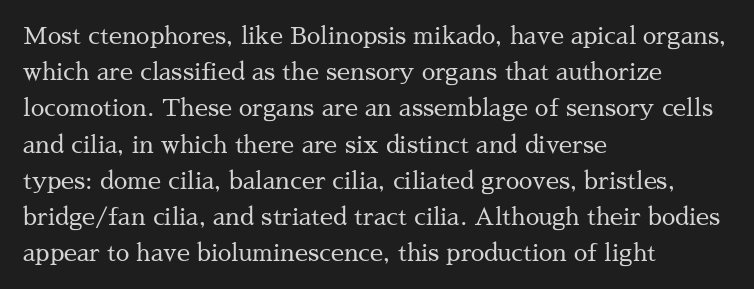
Q: Is the text bold? A: No.
Q: Is the text italic (slanted)? A: No, it is upright.
Q: Is the text underlined? A: No.
Q: How is the paragraph aligned? A: Left-aligned.
Q: Is the spacing between letters normal or unusually wide? A: Normal.
Q: Is the spacing between lines tight, normal or loose? A: Normal.
